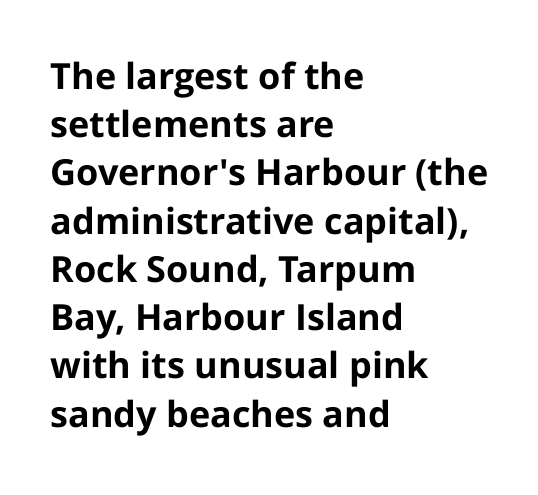
{"serif": "no", "italic": "no", "bold": "yes", "weight": "bold", "width": "normal", "stroke_contrast": "low", "x_height": "medium", "monospaced": "no", "underline": "no", "align": "left", "line_spacing": "normal", "line_spacing_ratio": 1.34, "letter_spacing": "normal", "letter_spacing_em": 0.0, "glyph_px": 36}
